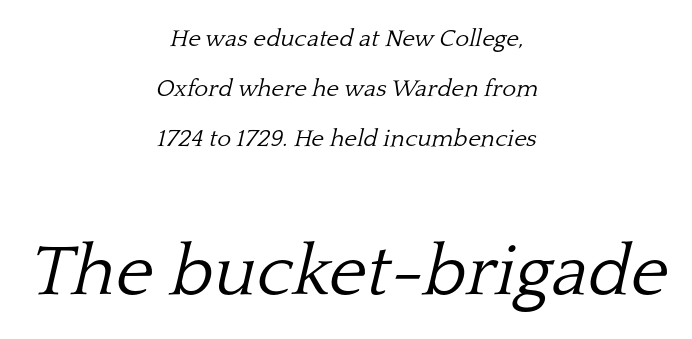
The image shows 72 px light serif type, italic (leaning right); set centered, loose line spacing (2.08x), normal letter spacing, not underlined; the second (bottom) block is 3.0x larger; low stroke contrast and a medium x-height.
